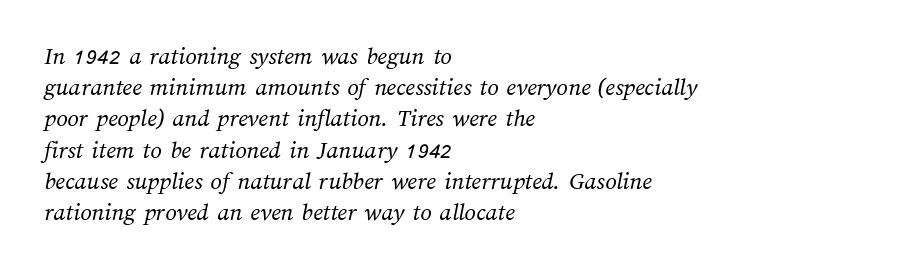
The passage shown is not bold in any degree. Rule under the text: the space is simply empty. Rows of type keep a routine distance in the vertical direction. Short note: letters normally spaced. The lines are quadded left.
